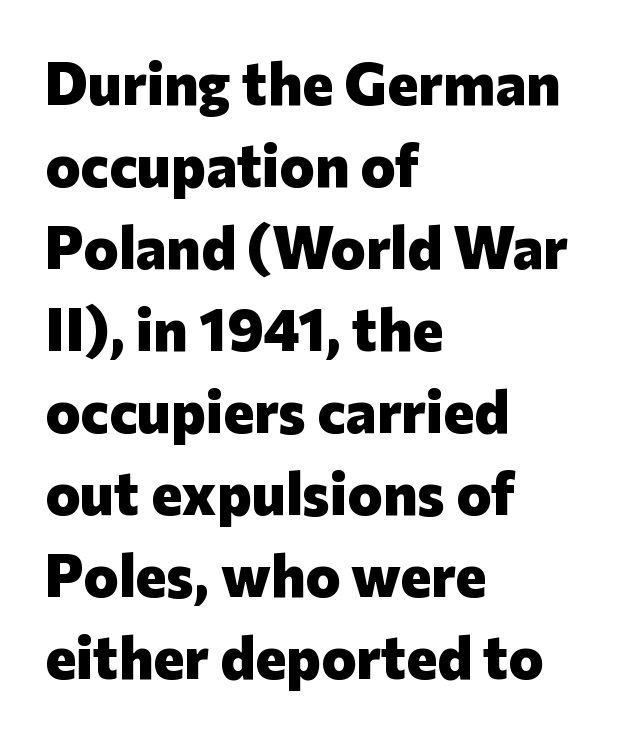
Rows of type keep a routine distance in the vertical direction. These lines stack with their left ends in a neat column. These lines keep a tight, regular rhythm from letter to letter. Stroke thickness is high; the sample reads as a true bold. The characters display no serif detailing; their extremities are plain.
